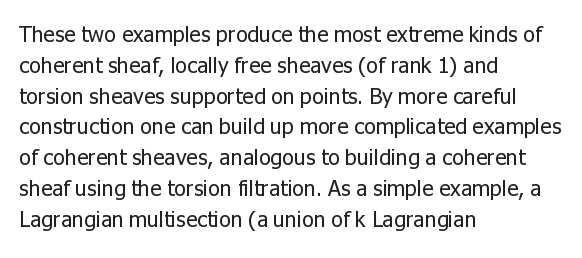
The image shows 22 px text type, upright; set left-aligned, normal line spacing (1.4x), normal letter spacing, not underlined.
